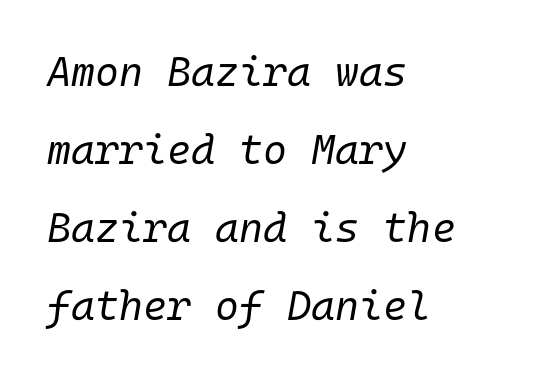
The image shows 41 px regular-weight type, italic (leaning right), monospaced; set left-aligned, loose line spacing (1.9x), normal letter spacing, not underlined; low stroke contrast and a medium x-height.
